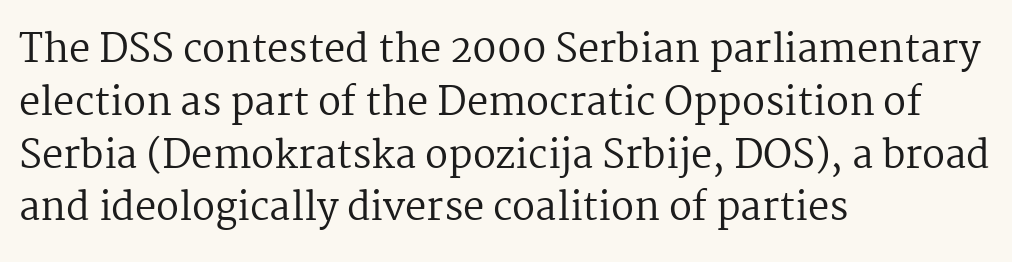
{"serif": "yes", "italic": "no", "bold": "no", "weight": "regular", "width": "normal", "stroke_contrast": "medium", "x_height": "medium", "monospaced": "no", "underline": "no", "align": "left", "line_spacing": "normal", "line_spacing_ratio": 1.39, "letter_spacing": "normal", "letter_spacing_em": 0.0, "glyph_px": 38}
